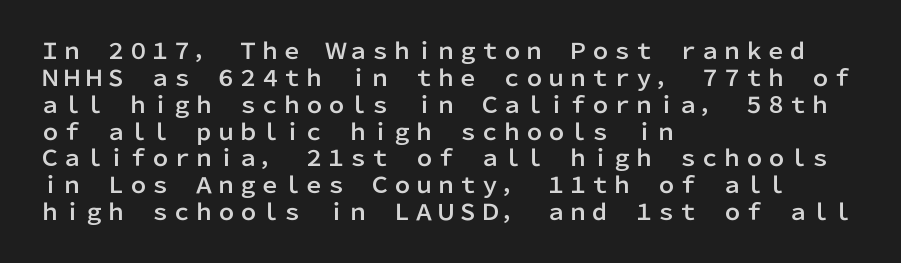
Q: Is the text italic (slanted)? A: No, it is upright.
Q: Is the text underlined? A: No.
Q: How is the paragraph aligned? A: Left-aligned.
Q: Is the spacing between letters normal or unusually wide? A: Normal.
